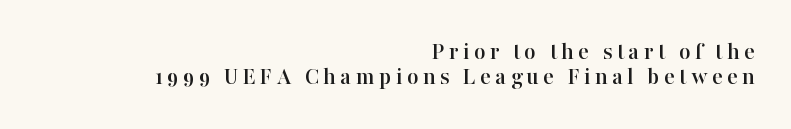
The image shows 25 px text type, upright; set right-aligned, tight line spacing (1.02x), not underlined.
